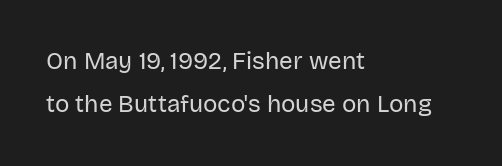
Q: Is the text bold? A: No.
Q: Is the text italic (slanted)? A: No, it is upright.
Q: Is the text underlined? A: No.
Q: How is the paragraph aligned? A: Left-aligned.
Q: Is the spacing between letters normal or unusually wide? A: Normal.
